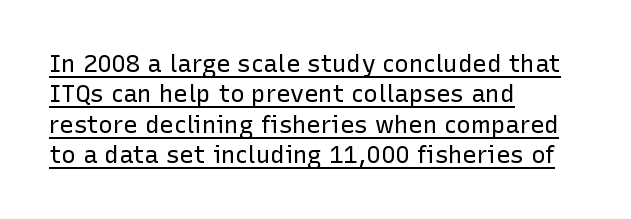
The sample's only ornament is a line tracing under the words. Look at the tracking — it's just the regular setting, nothing added. One-word summary of the alignment: left. No chunkiness to these letters — they're not bold. One glance says typical: line gaps are just what's usual.
